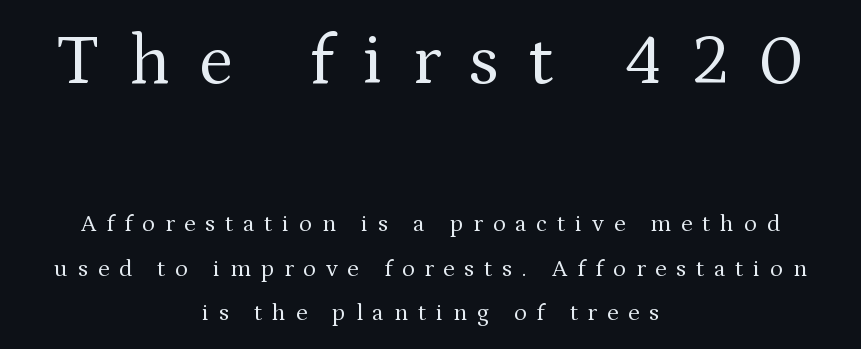
Notice how the stems are strictly vertical — no italics here. Horizontally, the lines are justified to the midpoint only. Each letter keeps its own natural width here, so spacing adapts to shape. Ink coverage per letter is moderate at most.
